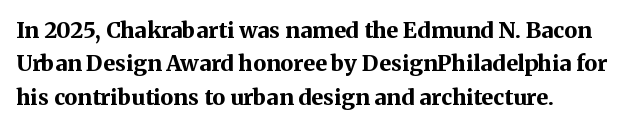
{"italic": "no", "bold": "yes", "underline": "no", "align": "left", "line_spacing": "normal", "line_spacing_ratio": 1.52, "letter_spacing": "normal", "letter_spacing_em": 0.0, "glyph_px": 22}
